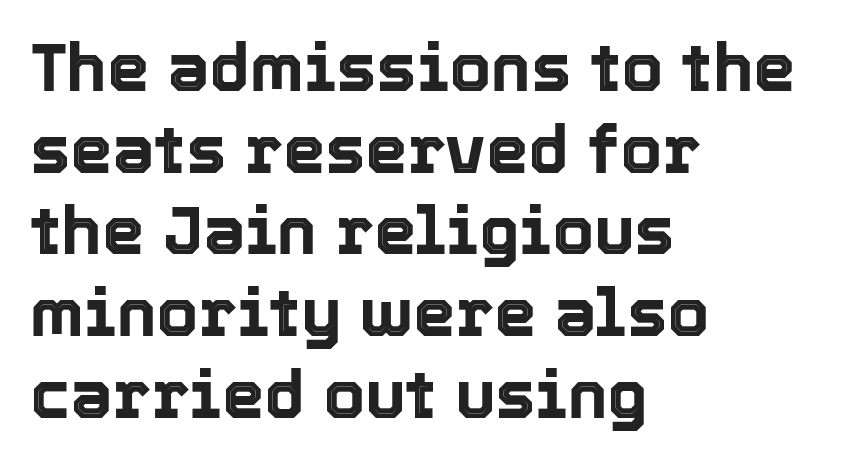
{"italic": "no", "width": "normal", "x_height": "medium", "monospaced": "no", "underline": "no", "align": "left", "line_spacing_ratio": 1.22, "letter_spacing": "normal", "letter_spacing_em": 0.0, "glyph_px": 67}
